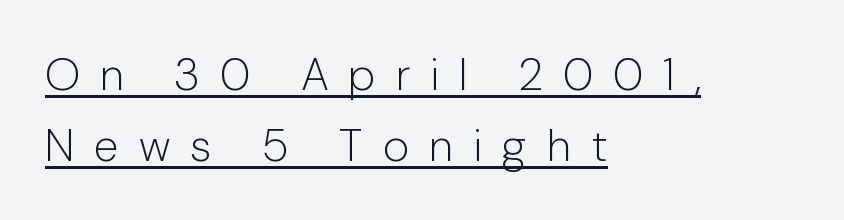
{"serif": "no", "italic": "no", "bold": "no", "weight": "light", "width": "normal", "stroke_contrast": "low", "x_height": "medium", "monospaced": "no", "underline": "yes", "align": "left", "line_spacing": "normal", "line_spacing_ratio": 1.57, "letter_spacing": "wide", "letter_spacing_em": 0.44, "glyph_px": 45}
